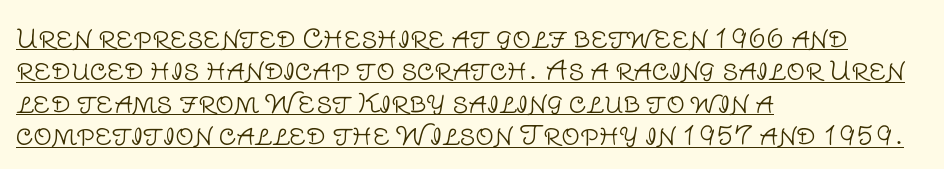
A student would call this left alignment; a typographer would say flush left, rag right. What's the leading like? Ordinary, nothing unusual. The font sits on the lighter half of the weight spectrum, regular included.
